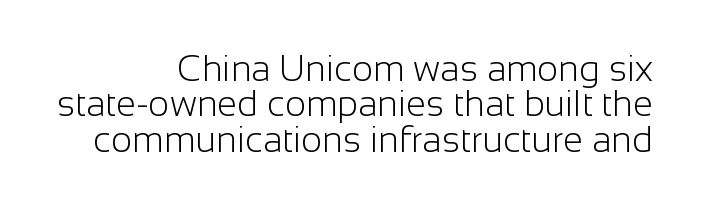
{"serif": "no", "italic": "no", "bold": "no", "weight": "light", "width": "normal", "stroke_contrast": "low", "x_height": "medium", "monospaced": "no", "underline": "no", "align": "right", "line_spacing": "tight", "line_spacing_ratio": 0.98, "letter_spacing": "normal", "letter_spacing_em": 0.0, "glyph_px": 36}
